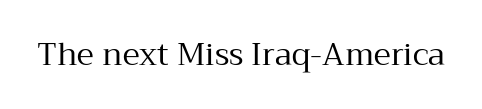
Q: Is the text bold? A: No.
Q: Is the text italic (slanted)? A: No, it is upright.
Q: Is the typeface a serif or a sans-serif typeface? A: Serif.
Q: Is the text underlined? A: No.
Q: Is the spacing between letters normal or unusually wide? A: Normal.
Q: Width (condensed, normal, or wide)? A: Normal.
Q: Stroke contrast? A: Medium.
Q: x-height? A: Medium.
Q: Monospaced? A: No.
